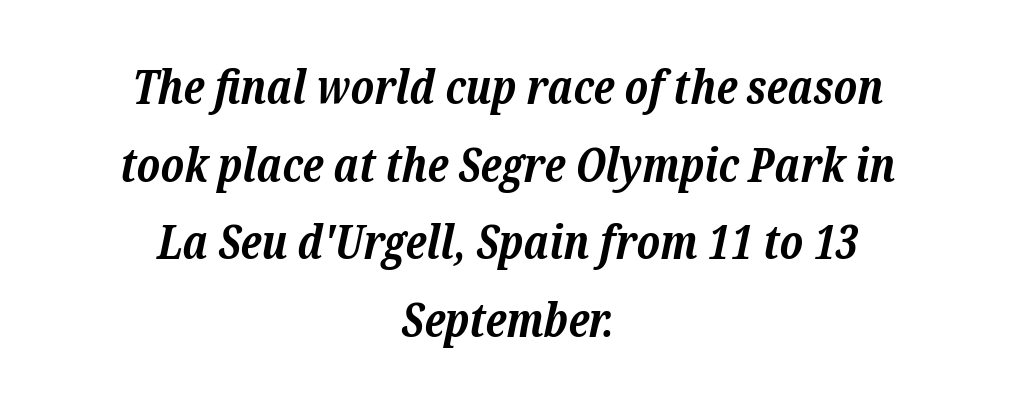
{"serif": "yes", "italic": "yes", "lean": "right", "slant_degrees": 12, "bold": "yes", "weight": "bold", "width": "normal", "stroke_contrast": "low", "x_height": "medium", "monospaced": "no", "underline": "no", "align": "center", "line_spacing": "normal", "line_spacing_ratio": 1.65, "letter_spacing": "normal", "letter_spacing_em": 0.0, "glyph_px": 47}
